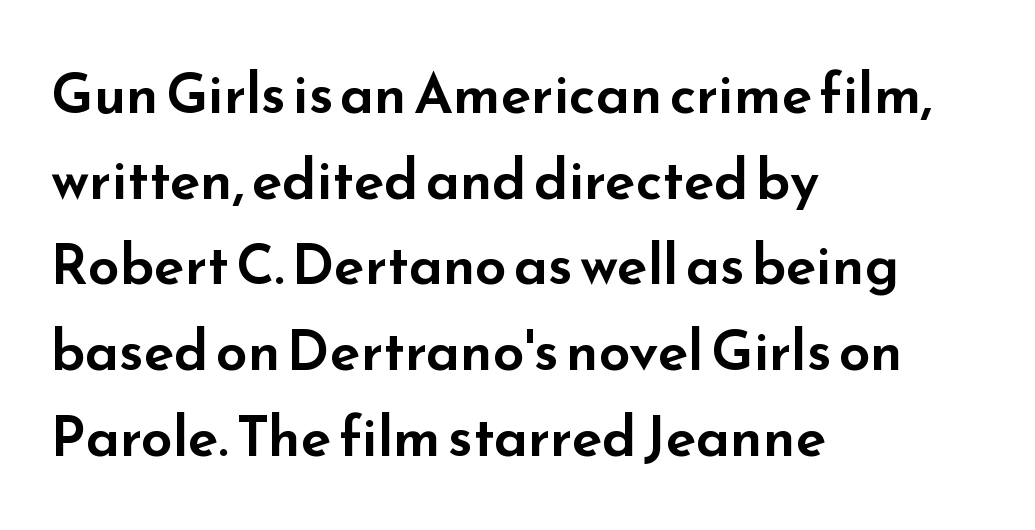
This sample uses plain, unmodified letter spacing. Bare-footed words on every line. The specimen reads as upright at a glance. Every row of glyphs begins at an identical x-position on the left. How would I describe the line gaps? Plain and ordinary. Proportional: the letters do not fall into vertical columns.
